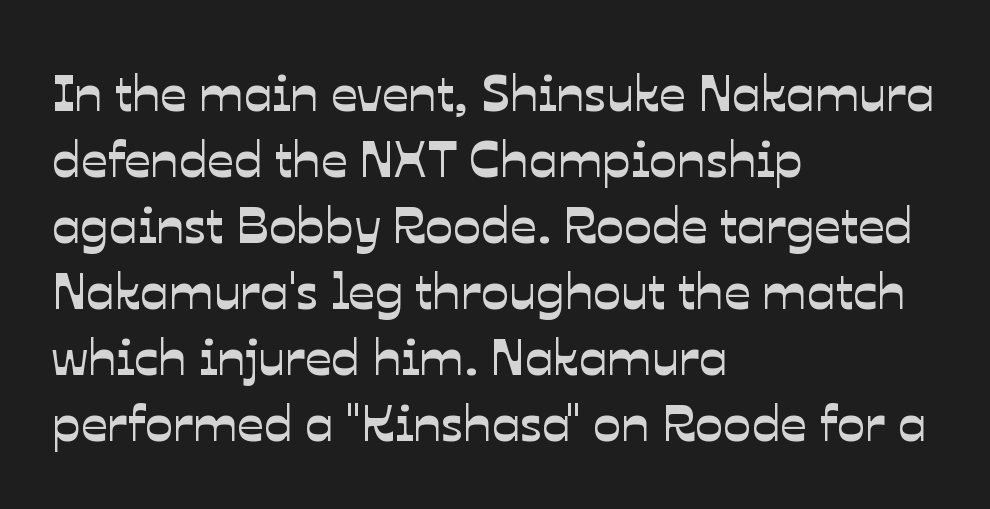
{"serif": "no", "width": "normal", "stroke_contrast": "low", "x_height": "medium", "monospaced": "no", "underline": "no", "align": "left", "line_spacing": "normal", "line_spacing_ratio": 1.27, "letter_spacing": "normal", "letter_spacing_em": 0.0, "glyph_px": 52}
